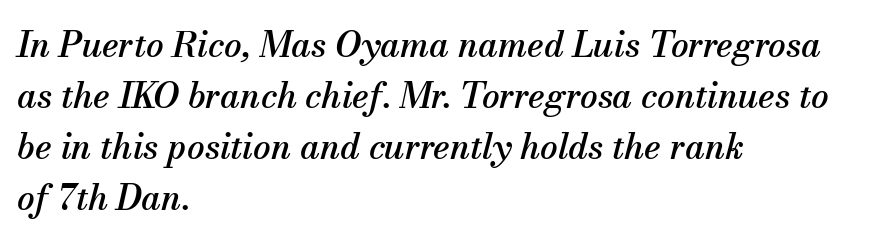
Q: Is the text italic (slanted)? A: Yes, it leans right by about 13 degrees.
Q: Is the typeface a serif or a sans-serif typeface? A: Serif.
Q: Is the text underlined? A: No.
Q: How is the paragraph aligned? A: Left-aligned.
Q: Is the spacing between letters normal or unusually wide? A: Normal.
Q: Is the spacing between lines tight, normal or loose? A: Normal.
Q: Width (condensed, normal, or wide)? A: Normal.
Q: Stroke contrast? A: Medium.
Q: x-height? A: Small.
Q: Monospaced? A: No.
